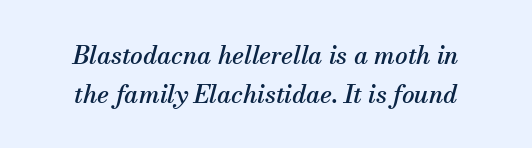
{"italic": "yes", "lean": "right", "slant_degrees": 13, "underline": "no", "align": "center", "line_spacing": "normal", "line_spacing_ratio": 1.55, "letter_spacing": "normal", "letter_spacing_em": 0.0, "glyph_px": 25}
